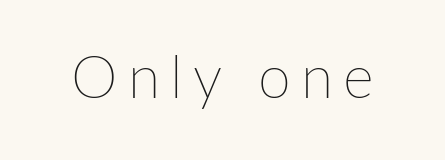
{"italic": "no", "bold": "no", "weight": "thin", "width": "normal", "stroke_contrast": "low", "x_height": "medium", "monospaced": "no", "underline": "no", "glyph_px": 59}
